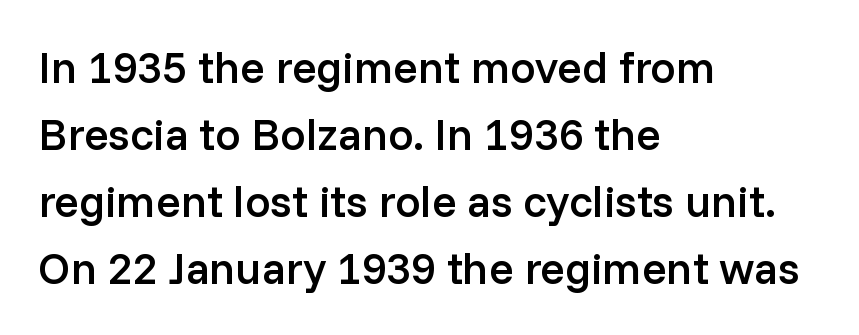
The image shows 45 px semibold sans-serif type, upright; set left-aligned, normal line spacing (1.49x), normal letter spacing, not underlined; low stroke contrast and a medium x-height.
